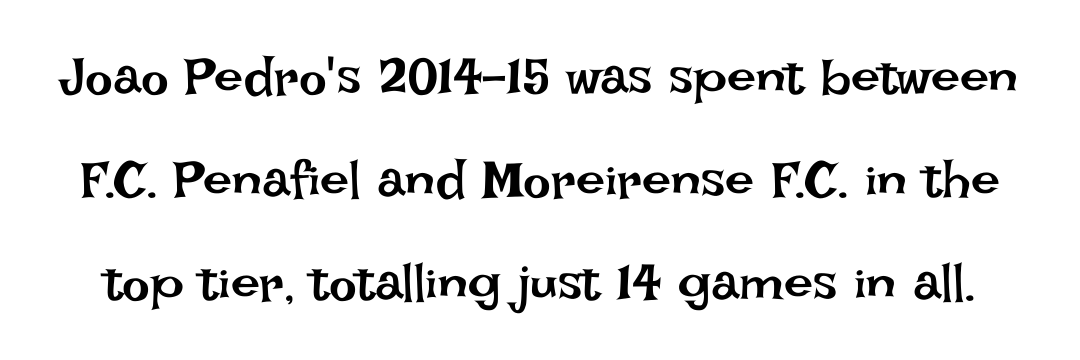
The image shows 52 px regular-weight type, upright; set loose line spacing (1.98x), normal letter spacing, not underlined; low stroke contrast and a large x-height.
